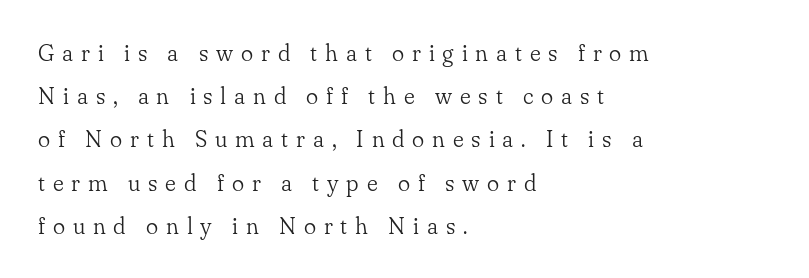
Q: Is the text bold? A: No.
Q: Is the text italic (slanted)? A: No, it is upright.
Q: Is the text underlined? A: No.
Q: How is the paragraph aligned? A: Left-aligned.
Q: Is the spacing between letters normal or unusually wide? A: Unusually wide.
